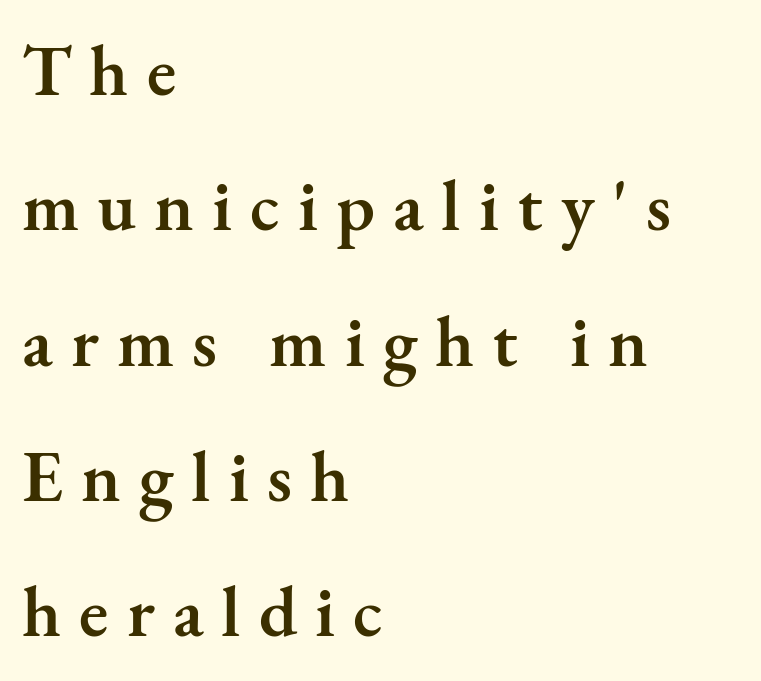
Q: Is the text bold? A: Semi-bold.
Q: Is the text italic (slanted)? A: No, it is upright.
Q: Is the typeface a serif or a sans-serif typeface? A: Serif.
Q: Is the text underlined? A: No.
Q: How is the paragraph aligned? A: Left-aligned.
Q: Is the spacing between letters normal or unusually wide? A: Unusually wide.
Q: Width (condensed, normal, or wide)? A: Normal.
Q: Stroke contrast? A: Medium.
Q: x-height? A: Small.
Q: Monospaced? A: No.
